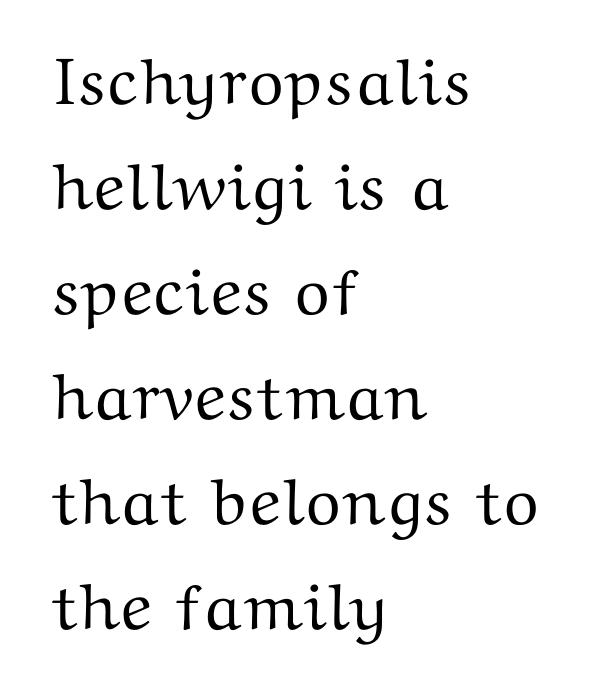
Q: Is the text italic (slanted)? A: No, it is upright.
Q: Is the typeface a serif or a sans-serif typeface? A: Serif.
Q: Is the text underlined? A: No.
Q: How is the paragraph aligned? A: Left-aligned.
Q: Is the spacing between letters normal or unusually wide? A: Normal.
Q: Is the spacing between lines tight, normal or loose? A: Normal.
Q: Width (condensed, normal, or wide)? A: Wide.
Q: Stroke contrast? A: Medium.
Q: x-height? A: Medium.
Q: Monospaced? A: No.
